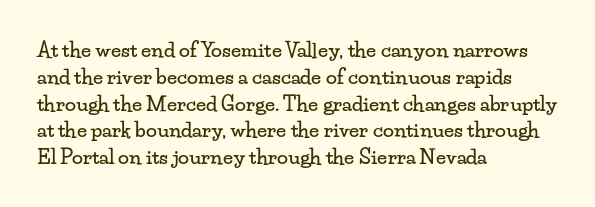
The image shows 20 px text type, upright; set left-aligned, normal line spacing (1.34x), normal letter spacing, not underlined.
